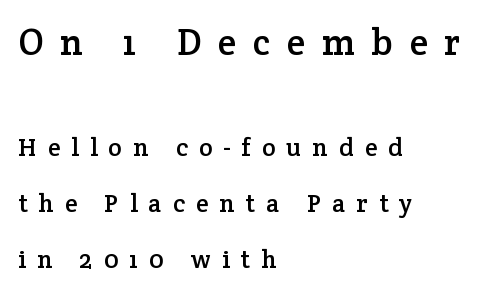
The image shows 37 px serif type, upright; set left-aligned, loose line spacing (2.25x), unusually wide letter spacing (+0.45 em), not underlined; the first (top) block is 1.48x larger; low stroke contrast and a medium x-height.
